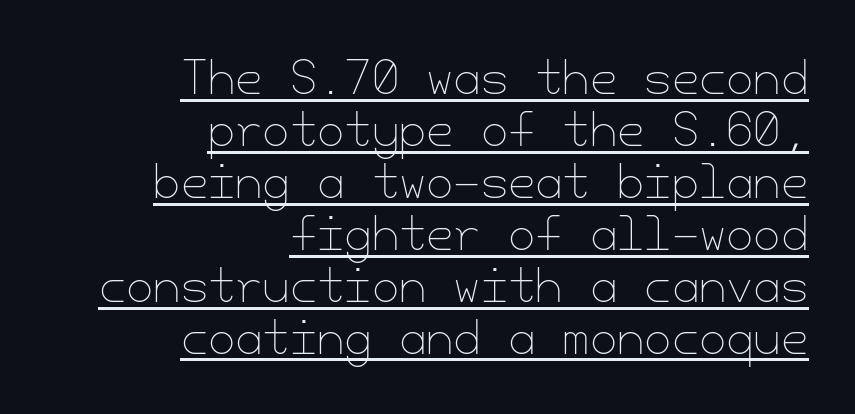
{"italic": "no", "bold": "no", "weight": "thin", "width": "normal", "stroke_contrast": "low", "x_height": "small", "underline": "yes", "align": "right", "line_spacing_ratio": 1.18, "letter_spacing": "normal", "letter_spacing_em": 0.0, "glyph_px": 44}
